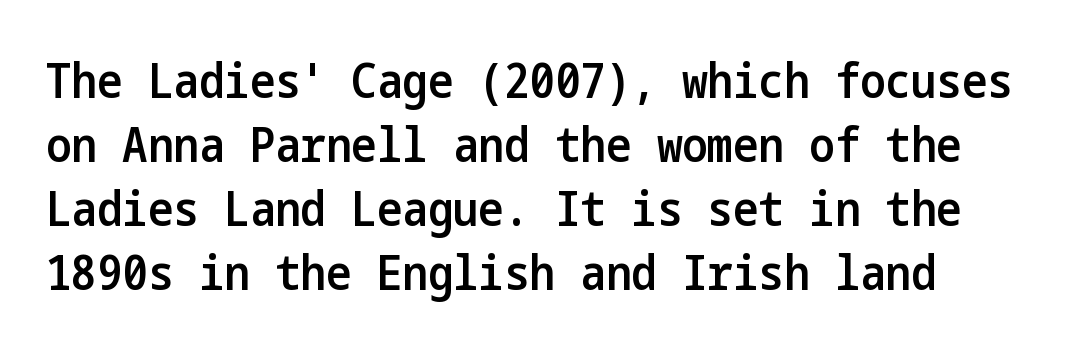
{"serif": "no", "italic": "no", "bold": "semi", "weight": "semibold", "width": "condensed", "stroke_contrast": "low", "x_height": "medium", "underline": "no", "align": "left", "line_spacing": "normal", "line_spacing_ratio": 1.33, "letter_spacing": "normal", "letter_spacing_em": 0.0, "glyph_px": 48}
